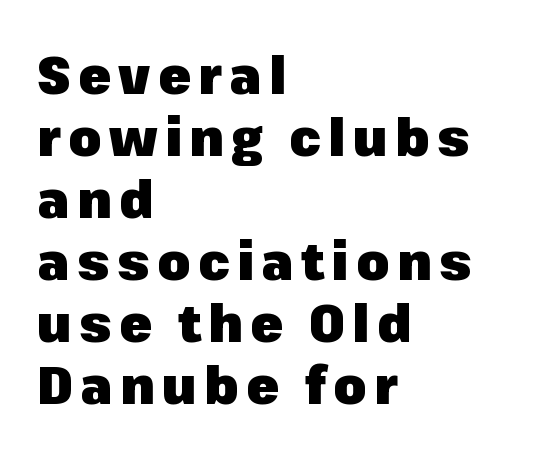
Q: Is the text bold? A: Yes.
Q: Is the text italic (slanted)? A: No, it is upright.
Q: Is the typeface a serif or a sans-serif typeface? A: Sans-serif.
Q: Is the text underlined? A: No.
Q: How is the paragraph aligned? A: Left-aligned.
Q: Width (condensed, normal, or wide)? A: Normal.
Q: Stroke contrast? A: Low.
Q: x-height? A: Medium.
Q: Monospaced? A: No.
